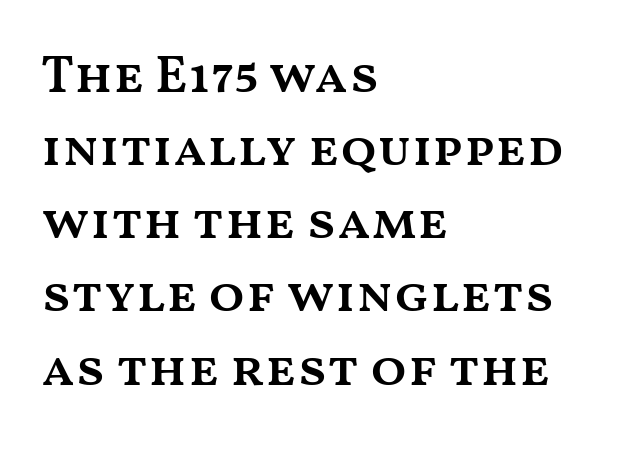
{"italic": "no", "bold": "semi", "weight": "semibold", "width": "wide", "stroke_contrast": "medium", "x_height": "medium", "monospaced": "no", "underline": "no", "align": "left", "line_spacing": "normal", "line_spacing_ratio": 1.38, "letter_spacing": "normal", "letter_spacing_em": 0.0, "glyph_px": 53}
